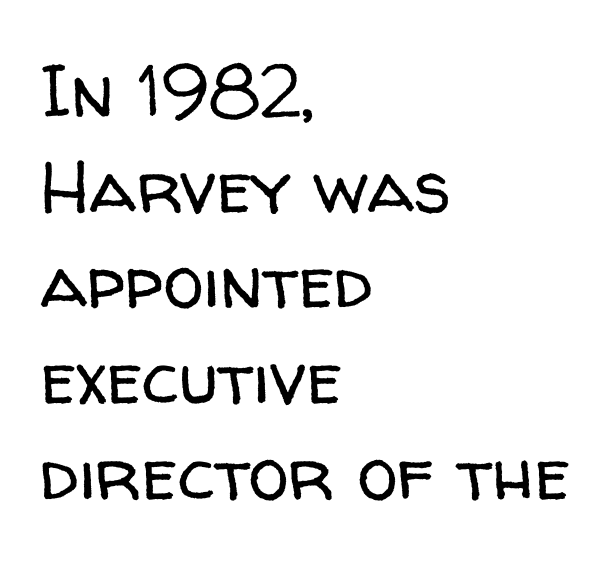
Q: Is the text bold? A: No.
Q: Is the text italic (slanted)? A: No, it is upright.
Q: Is the typeface a serif or a sans-serif typeface? A: Sans-serif.
Q: Is the text underlined? A: No.
Q: How is the paragraph aligned? A: Left-aligned.
Q: Is the spacing between letters normal or unusually wide? A: Normal.
Q: Is the spacing between lines tight, normal or loose? A: Normal.
Q: Width (condensed, normal, or wide)? A: Normal.
Q: Stroke contrast? A: Low.
Q: x-height? A: Medium.
Q: Monospaced? A: No.
